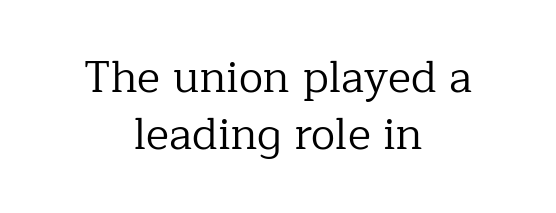
Q: Is the text bold? A: No.
Q: Is the text italic (slanted)? A: No, it is upright.
Q: Is the typeface a serif or a sans-serif typeface? A: Serif.
Q: Is the text underlined? A: No.
Q: How is the paragraph aligned? A: Centered.
Q: Is the spacing between letters normal or unusually wide? A: Normal.
Q: Is the spacing between lines tight, normal or loose? A: Normal.
Q: Width (condensed, normal, or wide)? A: Normal.
Q: Stroke contrast? A: Low.
Q: x-height? A: Medium.
Q: Monospaced? A: No.
